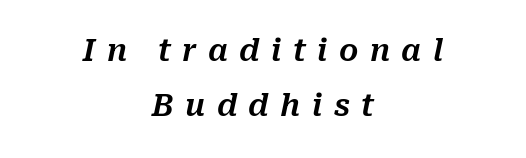
The horizontal fit of the characters is loose and conspicuously gappy. Looks like regular typesetting: each glyph gets only the width it needs. The space directly below the letters is spotless. The specimen reads as italic at a glance. Is the block centered? Yes — each line is placed symmetrically about the middle.
